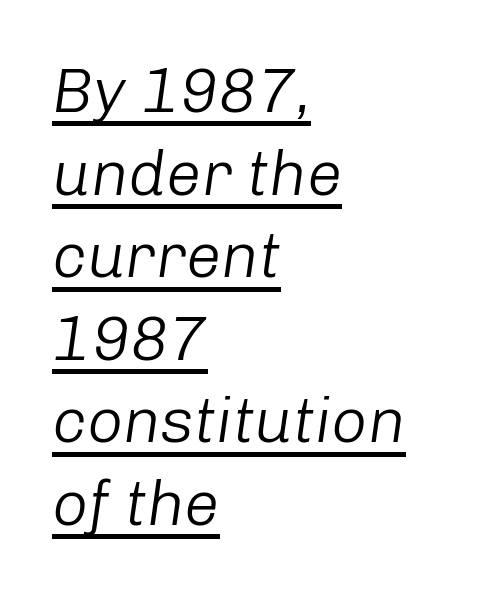
{"italic": "yes", "lean": "right", "slant_degrees": 8, "bold": "no", "weight": "light", "width": "normal", "stroke_contrast": "low", "x_height": "medium", "monospaced": "no", "underline": "yes", "align": "left", "line_spacing": "normal", "line_spacing_ratio": 1.31, "letter_spacing": "normal", "letter_spacing_em": 0.0, "glyph_px": 63}
